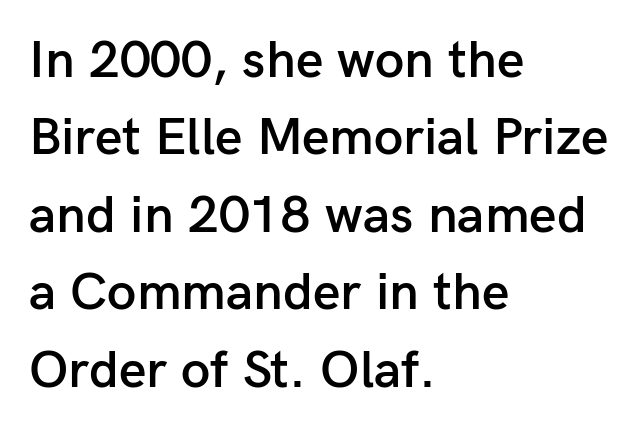
{"serif": "no", "italic": "no", "bold": "semi", "weight": "semibold", "width": "normal", "stroke_contrast": "low", "x_height": "medium", "monospaced": "no", "underline": "no", "align": "left", "line_spacing": "normal", "line_spacing_ratio": 1.46, "letter_spacing": "normal", "letter_spacing_em": 0.0, "glyph_px": 53}
